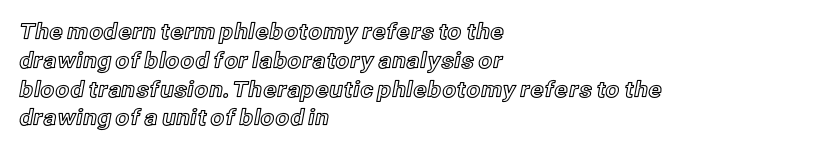
{"underline": "no", "align": "left", "line_spacing": "normal", "line_spacing_ratio": 1.31, "letter_spacing": "normal", "letter_spacing_em": 0.0, "glyph_px": 22}
